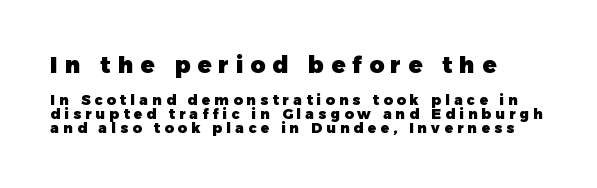
The image shows 23 px bold type, upright; set left-aligned, tight line spacing (1.0x), unusually wide letter spacing (+0.3 em), not underlined; the first (top) block is 1.64x larger.
